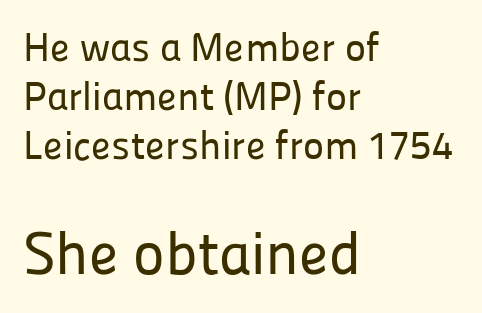
How are the letters spaced? Ordinarily, with no added tracking. Type style note: lacks serifs. All the whitespace from short lines collects on the right. Italic: no, the glyphs are upright roman. Glance below the letters and you will spot only blank space. Think of a printed novel: that variable character pitch is what you see here.
